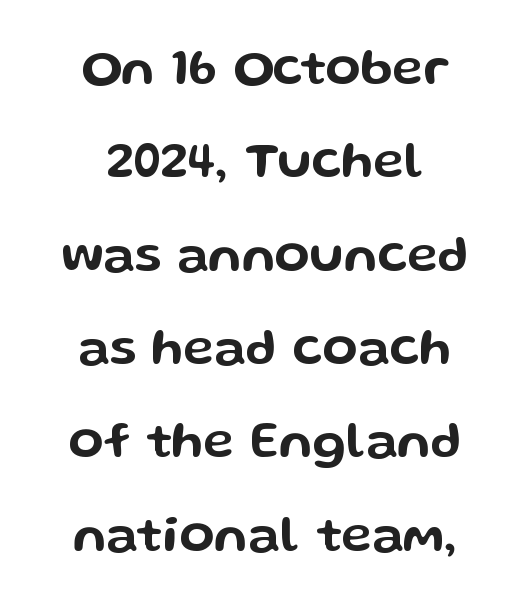
The image shows 51 px wide sans-serif type, upright; set line spacing 1.83x, normal letter spacing, not underlined; low stroke contrast and a medium x-height.
